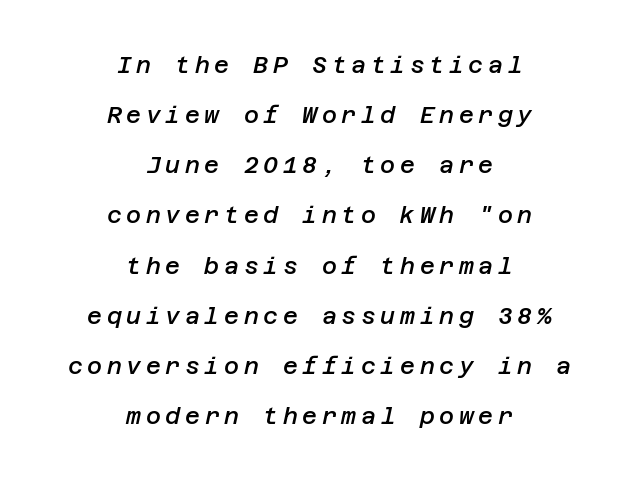
The image shows 23 px text type, italic (leaning right); set centered, loose line spacing (2.18x), unusually wide letter spacing (+0.2 em), not underlined.
